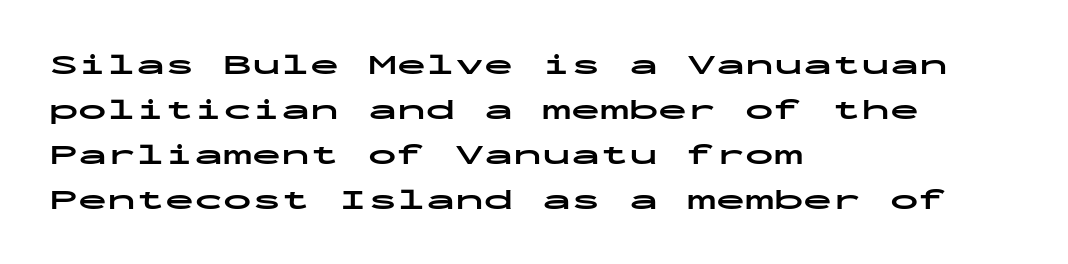
Monospaced: the letters line up in strict vertical columns. Does the type have serifs? No, each stem ends abruptly. The rendering anchors every line to the left-hand side. Characters remain perfectly vertical along every line.
